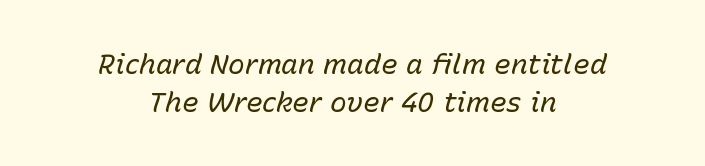
{"italic": "yes", "lean": "right", "slant_degrees": 15, "bold": "no", "weight": "regular", "width": "normal", "stroke_contrast": "low", "x_height": "medium", "monospaced": "no", "underline": "no", "align": "center", "line_spacing": "normal", "line_spacing_ratio": 1.34, "letter_spacing": "normal", "letter_spacing_em": 0.0, "glyph_px": 28}
